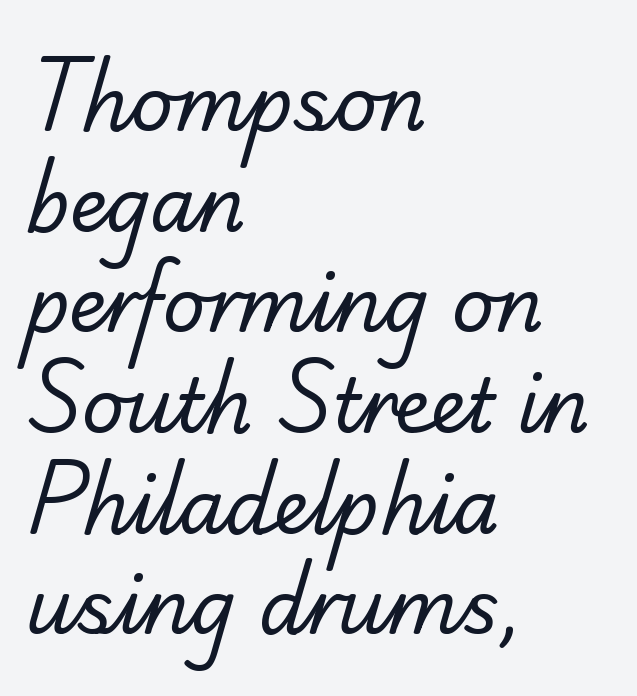
Q: Is the text bold? A: No.
Q: Is the typeface a serif or a sans-serif typeface? A: Serif.
Q: Is the text underlined? A: No.
Q: How is the paragraph aligned? A: Left-aligned.
Q: Is the spacing between letters normal or unusually wide? A: Normal.
Q: Is the spacing between lines tight, normal or loose? A: Normal.
Q: Width (condensed, normal, or wide)? A: Normal.
Q: Stroke contrast? A: Low.
Q: x-height? A: Small.
Q: Monospaced? A: No.
